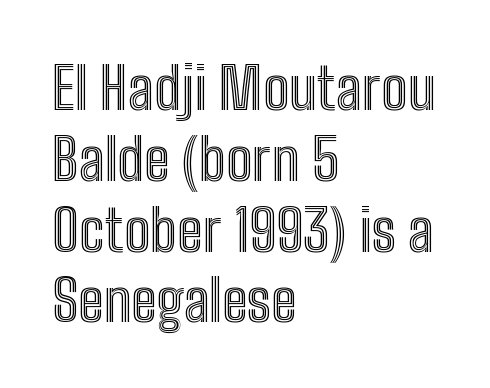
{"italic": "no", "width": "condensed", "x_height": "medium", "monospaced": "no", "underline": "no", "align": "left", "line_spacing_ratio": 1.22, "letter_spacing": "normal", "letter_spacing_em": 0.0, "glyph_px": 58}
